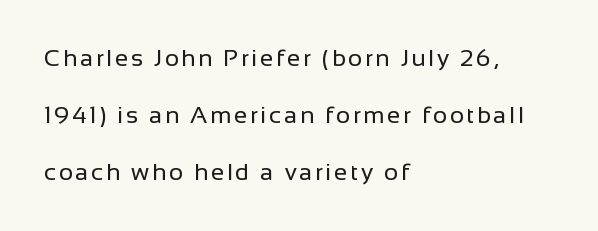
The image shows 24 px text type, upright; set left-aligned, loose line spacing (2.38x), not underlined.
